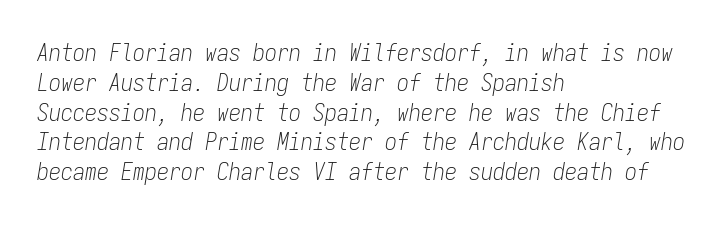
Q: Is the text bold? A: No.
Q: Is the text italic (slanted)? A: Yes, it leans right by about 9 degrees.
Q: Is the text underlined? A: No.
Q: How is the paragraph aligned? A: Left-aligned.
Q: Is the spacing between letters normal or unusually wide? A: Normal.
